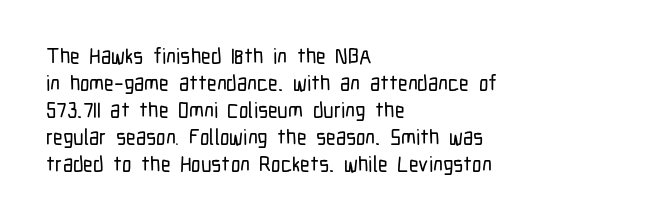
{"italic": "no", "underline": "no", "align": "left", "line_spacing": "normal", "line_spacing_ratio": 1.29, "letter_spacing": "normal", "letter_spacing_em": 0.0, "glyph_px": 21}
